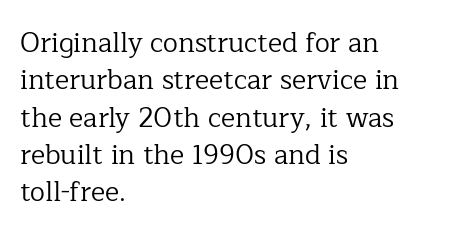
{"italic": "no", "bold": "no", "underline": "no", "align": "left", "line_spacing": "normal", "line_spacing_ratio": 1.38, "letter_spacing": "normal", "letter_spacing_em": 0.0, "glyph_px": 27}
